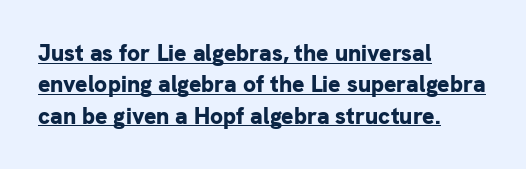
{"italic": "no", "bold": "yes", "underline": "yes", "align": "left", "line_spacing": "normal", "line_spacing_ratio": 1.36, "letter_spacing": "normal", "letter_spacing_em": 0.0, "glyph_px": 23}
